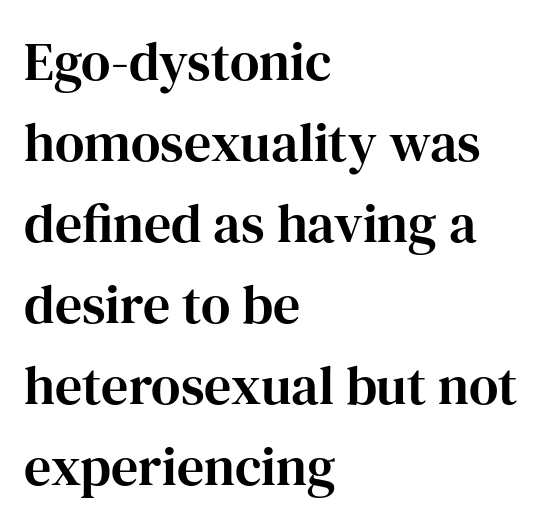
The image shows 54 px serif type, upright; set left-aligned, normal line spacing (1.5x), normal letter spacing, not underlined; high stroke contrast and a medium x-height.
